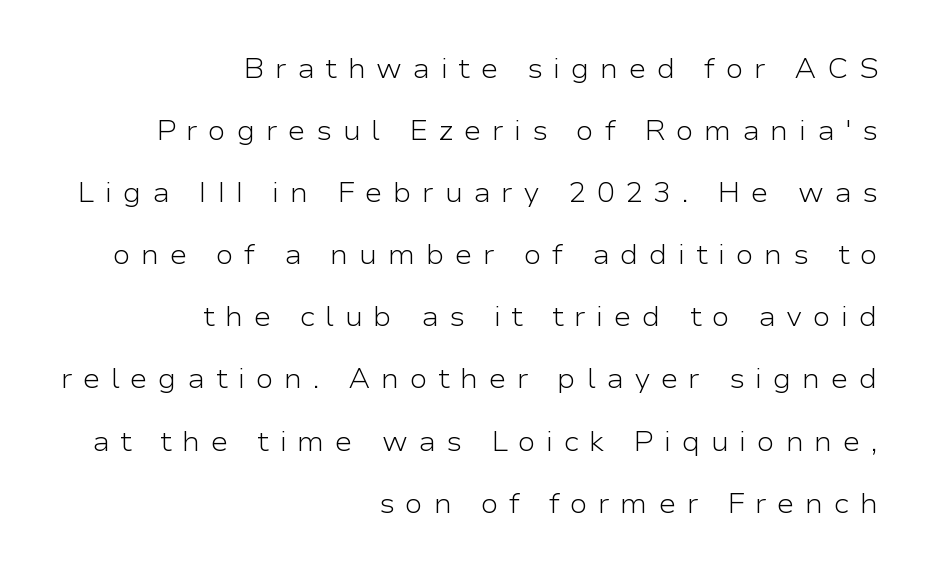
The image shows 27 px text type, upright; set right-aligned, loose line spacing (2.3x), unusually wide letter spacing (+0.38 em), not underlined.
